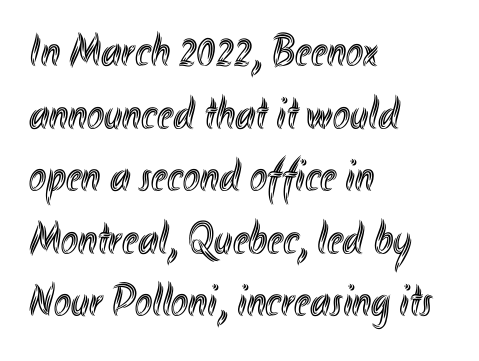
Q: Is the text italic (slanted)? A: Yes.
Q: Is the text underlined? A: No.
Q: How is the paragraph aligned? A: Left-aligned.
Q: Is the spacing between letters normal or unusually wide? A: Normal.
Q: Is the spacing between lines tight, normal or loose? A: Normal.
Q: Width (condensed, normal, or wide)? A: Condensed.
Q: x-height? A: Small.
Q: Monospaced? A: No.
